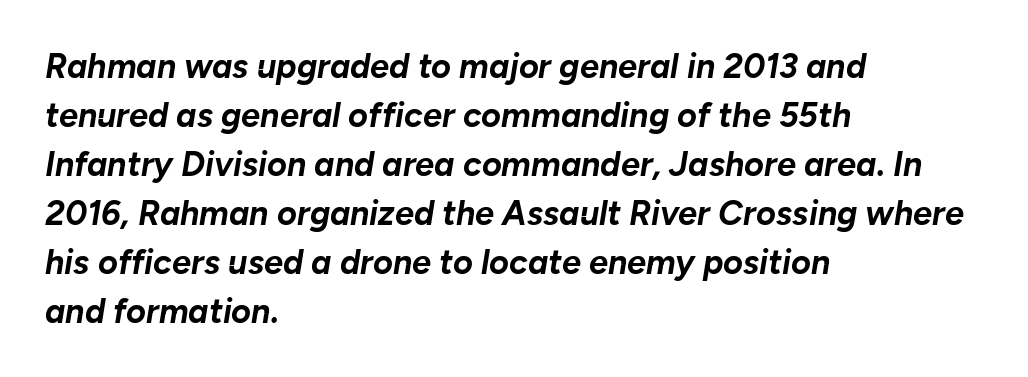
Q: Is the text bold? A: Yes.
Q: Is the text italic (slanted)? A: Yes, it leans right by about 10 degrees.
Q: Is the text underlined? A: No.
Q: How is the paragraph aligned? A: Left-aligned.
Q: Is the spacing between letters normal or unusually wide? A: Normal.
Q: Is the spacing between lines tight, normal or loose? A: Normal.
Q: Width (condensed, normal, or wide)? A: Normal.
Q: Stroke contrast? A: Low.
Q: x-height? A: Medium.
Q: Monospaced? A: No.
